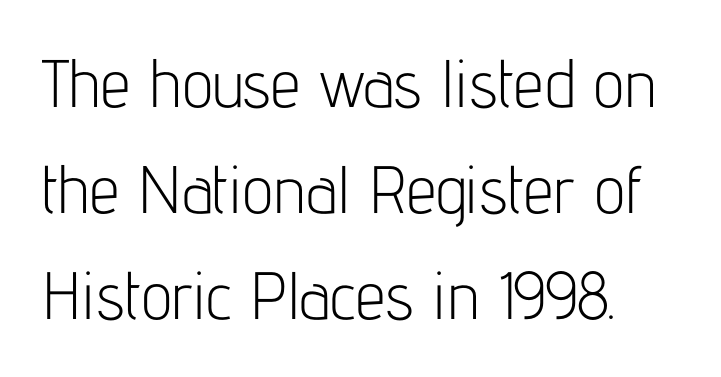
The image shows 67 px light, condensed sans-serif type, upright; set normal line spacing (1.58x), normal letter spacing, not underlined; low stroke contrast and a medium x-height.
